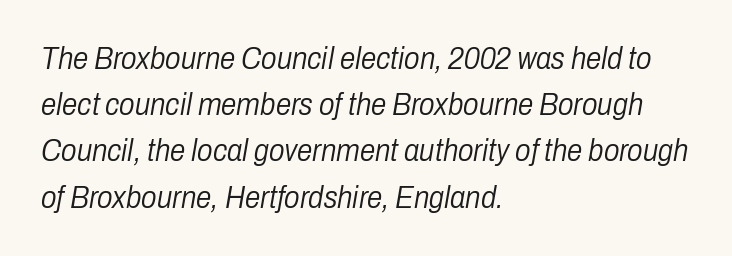
Q: Is the text bold? A: No.
Q: Is the text italic (slanted)? A: Yes, it leans right by about 10 degrees.
Q: Is the text underlined? A: No.
Q: How is the paragraph aligned? A: Left-aligned.
Q: Is the spacing between letters normal or unusually wide? A: Normal.
Q: Is the spacing between lines tight, normal or loose? A: Normal.
Q: Width (condensed, normal, or wide)? A: Condensed.
Q: Stroke contrast? A: Low.
Q: x-height? A: Medium.
Q: Monospaced? A: No.
